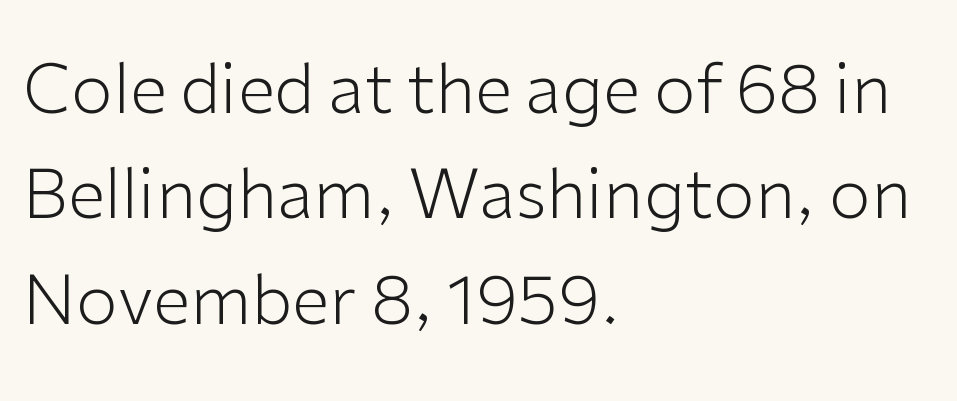
Typographically, this falls in the sans-serif category. This sample has the flowing, uneven cadence of proportional lettering. Has an underline been added? It has not. Heaviness? Minimal to ordinary, like unemphasized prose.
